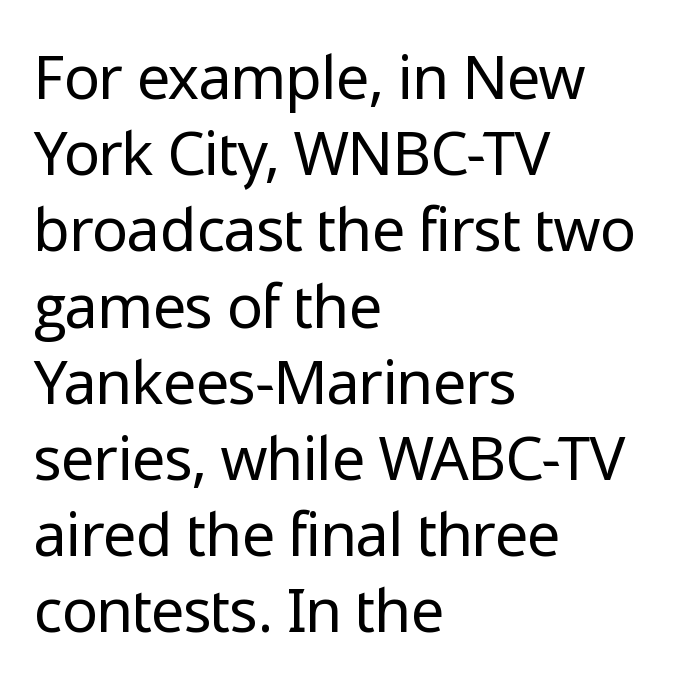
The image shows 60 px regular-weight sans-serif type, upright; set left-aligned, normal line spacing (1.27x), normal letter spacing, not underlined; low stroke contrast and a medium x-height.
